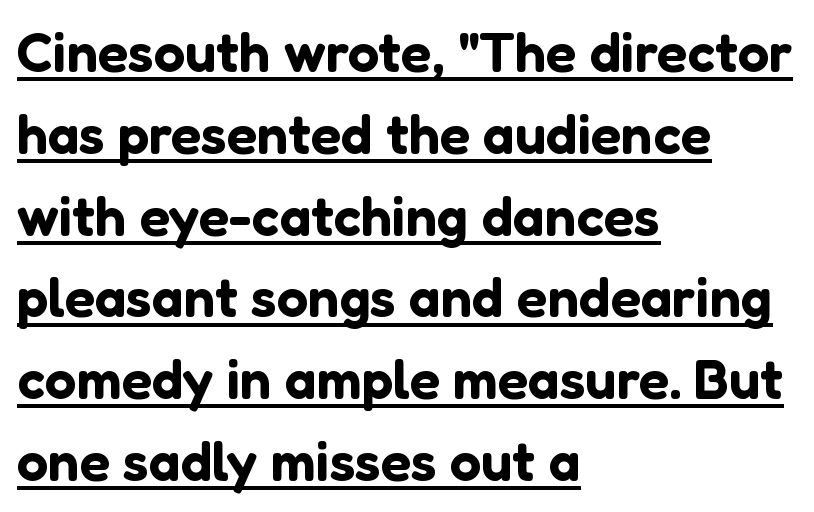
A typesetter would label this face a sans. What stands out about the letter spacing? Nothing — it is the standard amount. Spacing verdict: proportional, widths tailored to each character. Quick note: not italic, upright. Whoever set this chose a conventional vertical rhythm.
